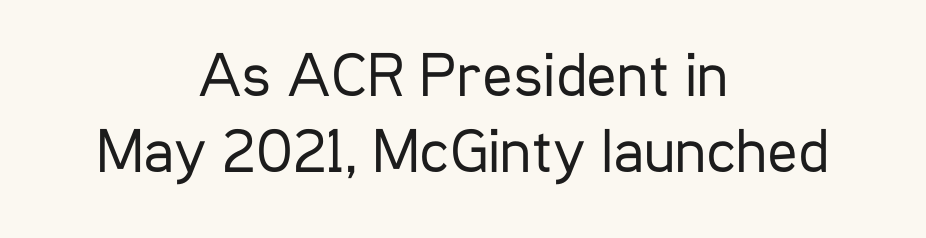
These lines are rendered in a variable-pitch font. If you folded the block vertically in half, each line would mirror itself in length. This sample uses plain, unmodified letter spacing. The space directly below the letters is spotless. The type sits square on the baseline with zero lean.
